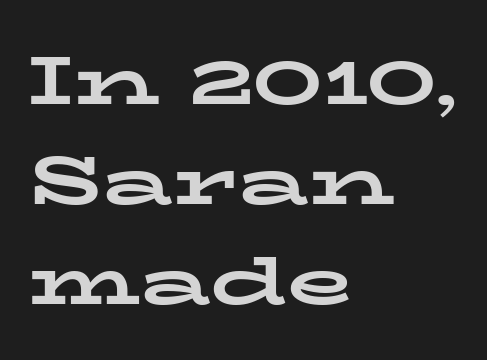
Characters remain perfectly vertical along every line. The glyphs in this specimen are seriffed. Quick note: underline off. Standard letterfit; no display-style spreading of the glyphs. Whoever set this chose a conventional vertical rhythm. Looks like regular typesetting: each glyph gets only the width it needs.
